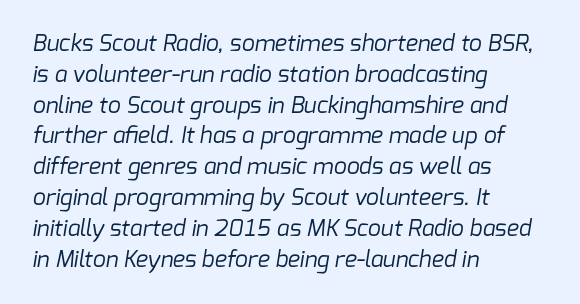
The image shows 23 px text type; set left-aligned, normal line spacing (1.34x), normal letter spacing, not underlined.
